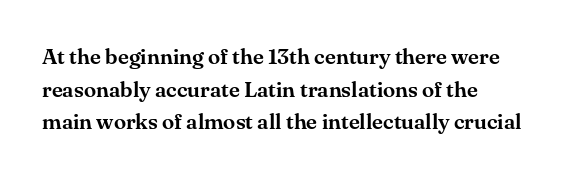
The image shows 22 px text type, upright; set left-aligned, normal line spacing (1.48x), normal letter spacing, not underlined.
